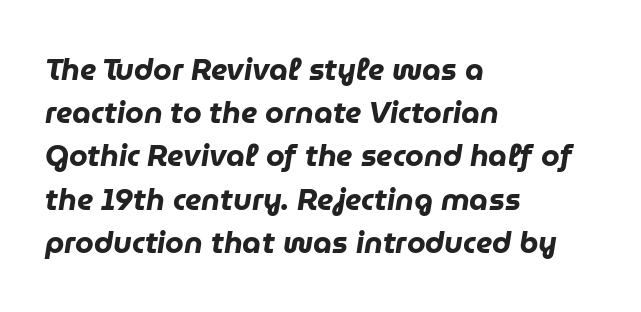
In terms of leading, this rendering sits right in the middle. Pretty heavy lettering here — definitely bold. The glyphs are unaccompanied by any horizontal stroke below them. Short note: letters normally spaced. Each letter keeps its own natural width here, so spacing adapts to shape. Compared with a centered layout, this one pins lines to the left instead.
